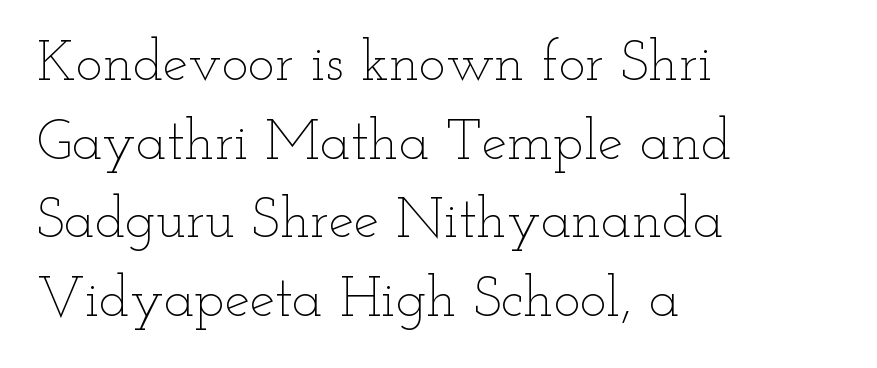
{"italic": "no", "bold": "no", "weight": "thin", "width": "wide", "stroke_contrast": "low", "x_height": "small", "monospaced": "no", "underline": "no", "align": "left", "line_spacing": "normal", "line_spacing_ratio": 1.38, "letter_spacing": "normal", "letter_spacing_em": 0.0, "glyph_px": 57}
